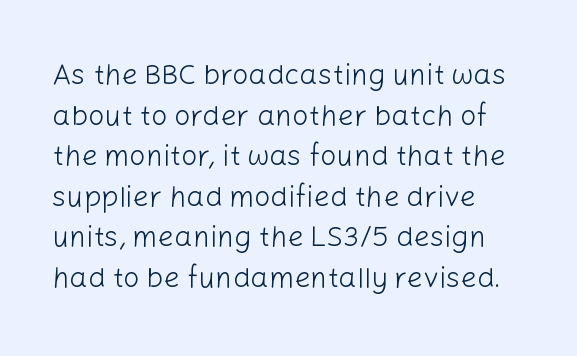
Q: Is the text bold? A: No.
Q: Is the text italic (slanted)? A: No, it is upright.
Q: Is the typeface a serif or a sans-serif typeface? A: Sans-serif.
Q: Is the text underlined? A: No.
Q: How is the paragraph aligned? A: Left-aligned.
Q: Is the spacing between letters normal or unusually wide? A: Normal.
Q: Is the spacing between lines tight, normal or loose? A: Normal.
Q: Width (condensed, normal, or wide)? A: Normal.
Q: Stroke contrast? A: Low.
Q: x-height? A: Medium.
Q: Monospaced? A: No.
